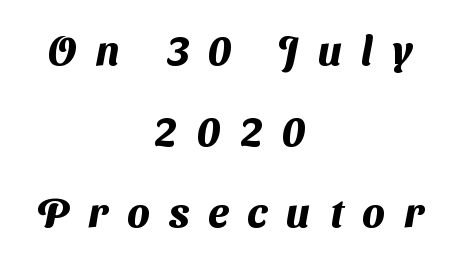
The image shows 41 px heavy sans-serif type; set centered, loose line spacing (1.98x), unusually wide letter spacing (+0.47 em), not underlined; medium stroke contrast and a medium x-height.
